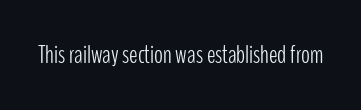
{"italic": "no", "bold": "no", "underline": "no", "letter_spacing": "normal", "letter_spacing_em": 0.0, "glyph_px": 26}
